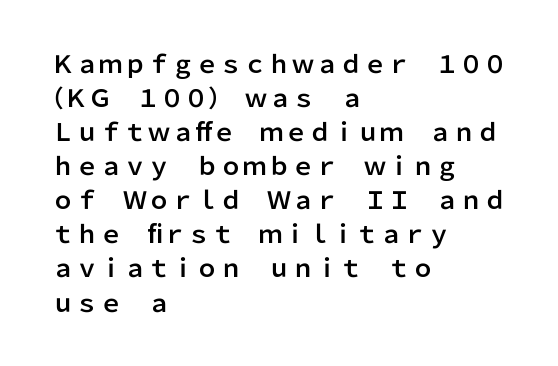
{"italic": "no", "underline": "no", "align": "left", "line_spacing": "normal", "line_spacing_ratio": 1.42, "letter_spacing": "normal", "letter_spacing_em": 0.0, "glyph_px": 24}
